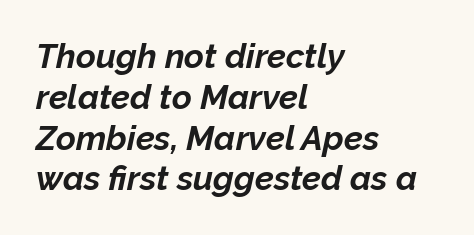
{"italic": "yes", "lean": "right", "slant_degrees": 12, "bold": "yes", "weight": "bold", "width": "normal", "stroke_contrast": "low", "x_height": "medium", "monospaced": "no", "underline": "no", "align": "left", "line_spacing_ratio": 1.2, "letter_spacing": "normal", "letter_spacing_em": 0.0, "glyph_px": 34}
